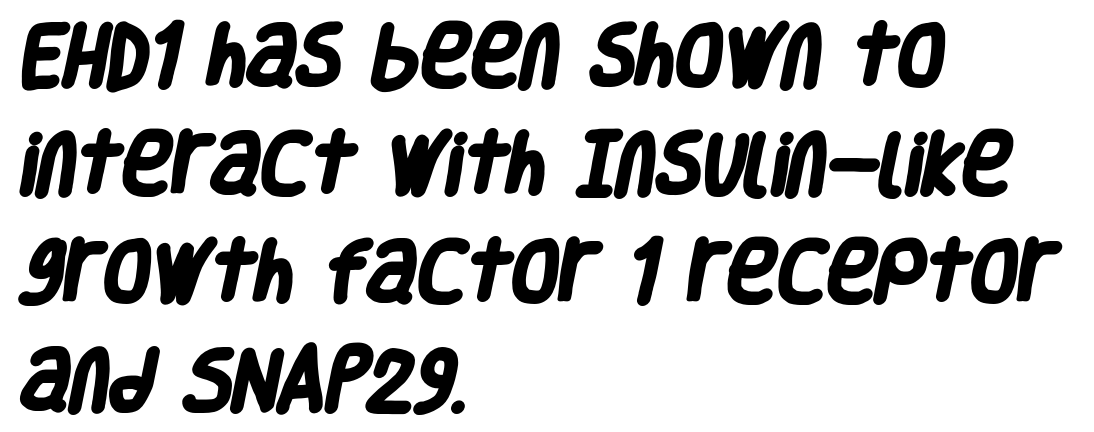
Letter spacing: default. Rule under the text: the space is simply empty. These lines are rendered in a variable-pitch font. Interline gaps are of average width in this sample. The letters carry no serifs — their stems end cleanly without finishing strokes.
